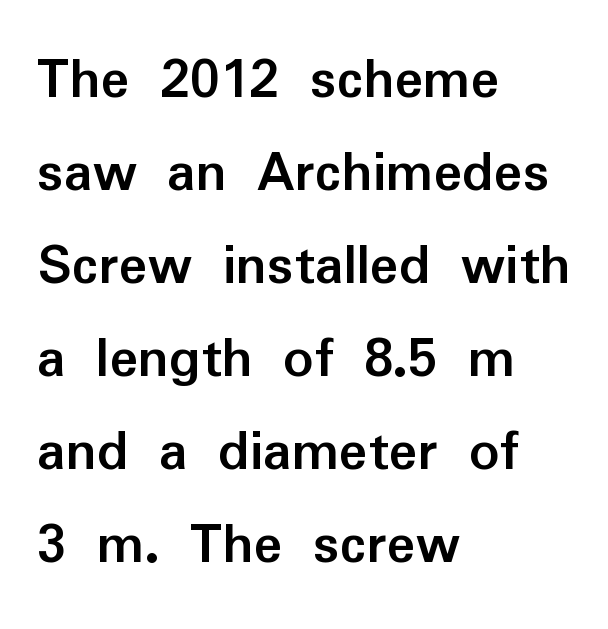
Q: Is the text bold? A: Yes.
Q: Is the text italic (slanted)? A: No, it is upright.
Q: Is the typeface a serif or a sans-serif typeface? A: Sans-serif.
Q: Is the text underlined? A: No.
Q: How is the paragraph aligned? A: Left-aligned.
Q: Is the spacing between letters normal or unusually wide? A: Normal.
Q: Is the spacing between lines tight, normal or loose? A: Normal.
Q: Width (condensed, normal, or wide)? A: Normal.
Q: Stroke contrast? A: Low.
Q: x-height? A: Medium.
Q: Monospaced? A: No.
